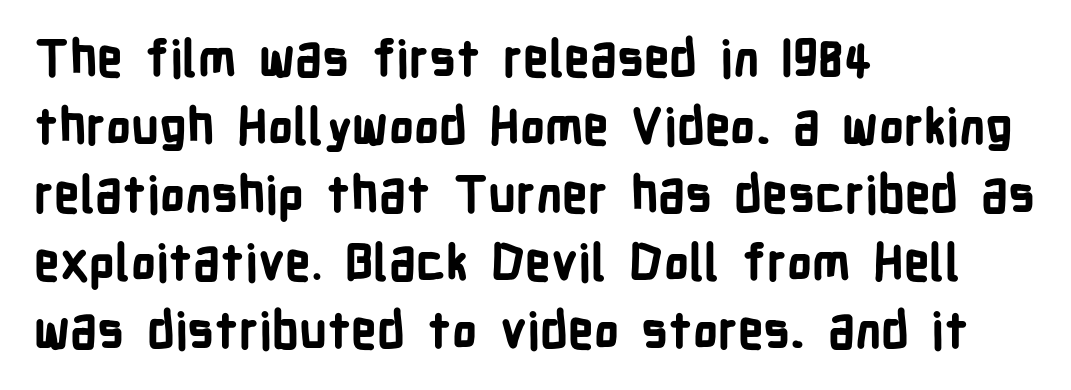
Q: Is the text bold? A: Yes.
Q: Is the text italic (slanted)? A: No, it is upright.
Q: Is the typeface a serif or a sans-serif typeface? A: Sans-serif.
Q: Is the text underlined? A: No.
Q: How is the paragraph aligned? A: Left-aligned.
Q: Is the spacing between letters normal or unusually wide? A: Normal.
Q: Is the spacing between lines tight, normal or loose? A: Normal.
Q: Width (condensed, normal, or wide)? A: Condensed.
Q: Stroke contrast? A: Low.
Q: x-height? A: Medium.
Q: Monospaced? A: No.
